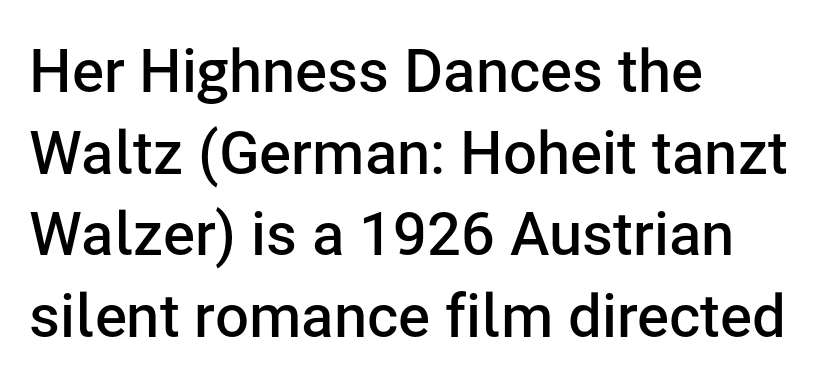
Do the characters align in a grid? No, the font is proportional. Posture: vertical. Serif or sans? Sans — the stroke terminals are bare. Is the letter spacing exaggerated? No — it looks like the ordinary default.
